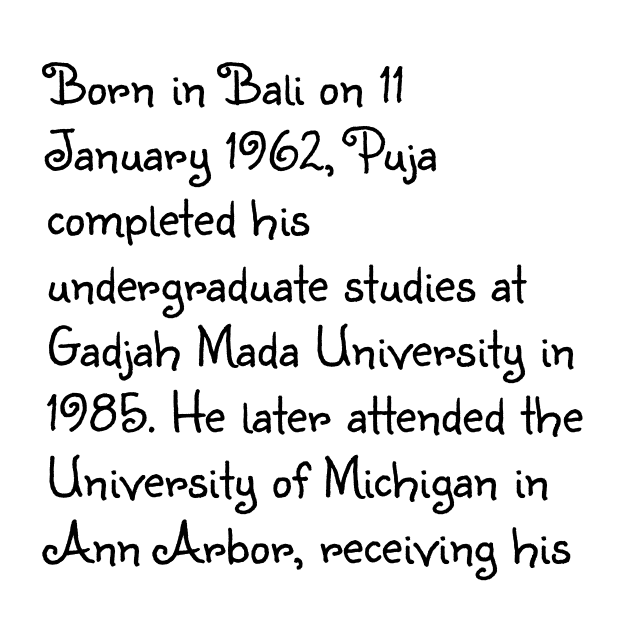
{"serif": "no", "italic": "no", "bold": "no", "weight": "light", "width": "normal", "stroke_contrast": "low", "x_height": "small", "monospaced": "no", "underline": "no", "align": "left", "line_spacing": "tight", "line_spacing_ratio": 1.13, "letter_spacing": "normal", "letter_spacing_em": 0.0, "glyph_px": 58}
